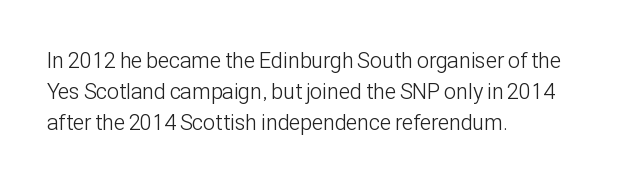
Summary of vertical rhythm: regular, with standard interline spacing. Short note: letters normally spaced. The font's upright variant was chosen for this text. Casual observation: everything's shoved over to the left.
